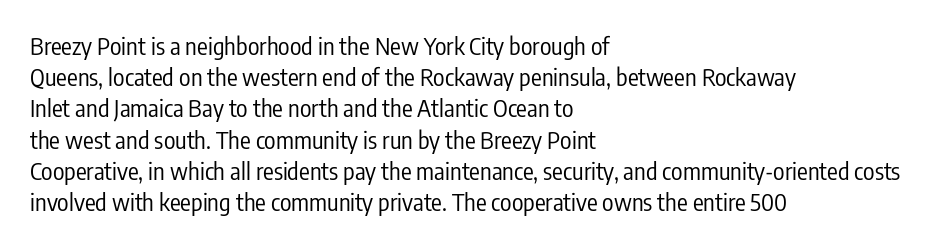
The ragged edge is on the right, which tells us the setting is flush left. The passage shown is not underscored anywhere. These lines were composed using upright roman letters. This sample uses plain, unmodified letter spacing. Reading down the column, the eye jumps a familiar distance to each next line.
